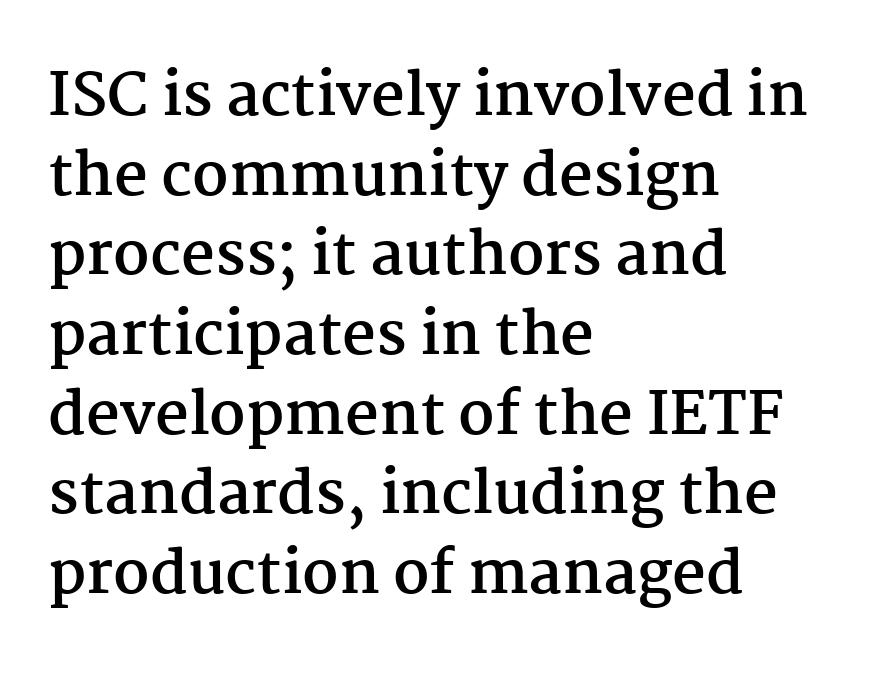
Q: Is the text bold? A: Yes.
Q: Is the text italic (slanted)? A: No, it is upright.
Q: Is the typeface a serif or a sans-serif typeface? A: Serif.
Q: Is the text underlined? A: No.
Q: How is the paragraph aligned? A: Left-aligned.
Q: Is the spacing between letters normal or unusually wide? A: Normal.
Q: Is the spacing between lines tight, normal or loose? A: Normal.
Q: Width (condensed, normal, or wide)? A: Normal.
Q: Stroke contrast? A: Medium.
Q: x-height? A: Medium.
Q: Monospaced? A: No.
